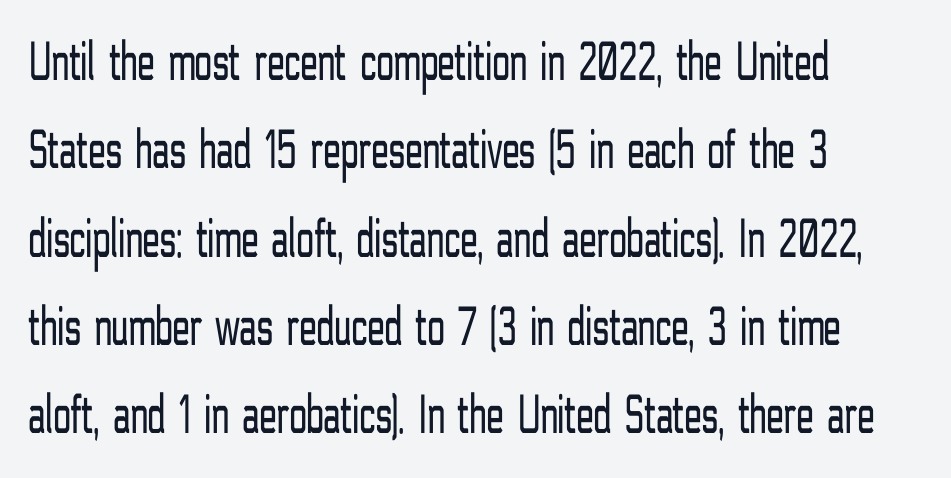
{"serif": "no", "italic": "no", "bold": "no", "weight": "light", "width": "condensed", "stroke_contrast": "low", "x_height": "medium", "monospaced": "no", "underline": "no", "align": "left", "line_spacing": "normal", "line_spacing_ratio": 1.55, "letter_spacing": "normal", "letter_spacing_em": 0.0, "glyph_px": 57}
